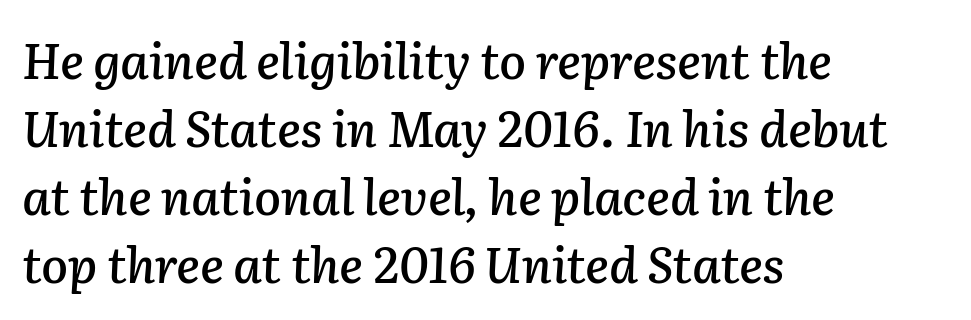
Q: Is the text italic (slanted)? A: Yes, it leans right by about 2 degrees.
Q: Is the text underlined? A: No.
Q: How is the paragraph aligned? A: Left-aligned.
Q: Is the spacing between letters normal or unusually wide? A: Normal.
Q: Is the spacing between lines tight, normal or loose? A: Normal.
Q: Width (condensed, normal, or wide)? A: Normal.
Q: Stroke contrast? A: Low.
Q: x-height? A: Medium.
Q: Monospaced? A: No.
